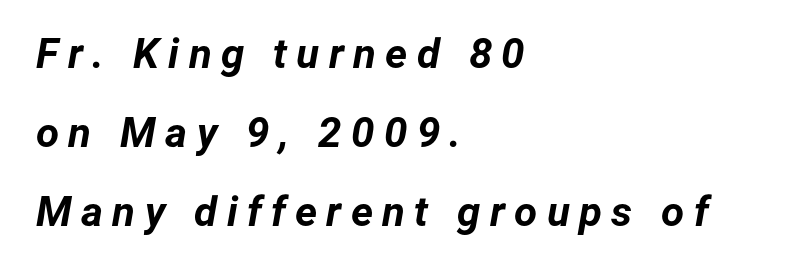
Q: Is the text bold? A: Yes.
Q: Is the text italic (slanted)? A: Yes, it leans right by about 12 degrees.
Q: Is the text underlined? A: No.
Q: How is the paragraph aligned? A: Left-aligned.
Q: Is the spacing between letters normal or unusually wide? A: Unusually wide.
Q: Width (condensed, normal, or wide)? A: Normal.
Q: Stroke contrast? A: Low.
Q: x-height? A: Medium.
Q: Monospaced? A: No.
